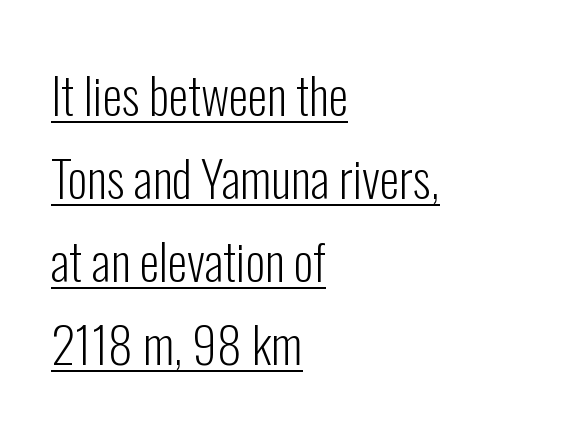
The words here are underlined. Each stroke keeps to a modest, everyday thickness or less. The letters stand upright; this is a roman face. The tracking reads as untouched default to a designer's eye. What kind of face is this? One without serifs — a sans.
